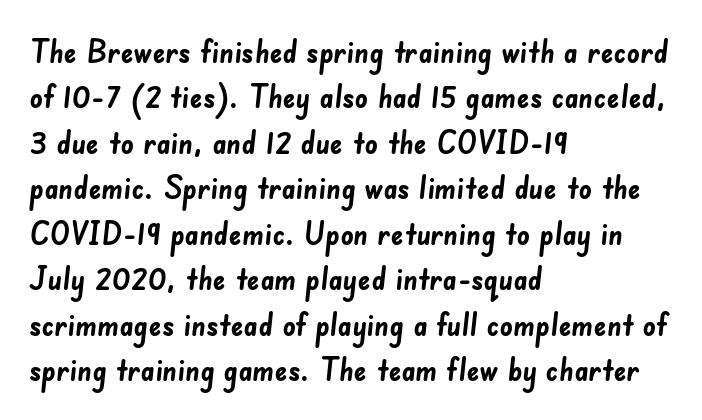
Unlike a traditional serif, this face leaves its strokes unadorned. The glyphs have the mass of a bold cut. Descender tails drop into unmarked territory. Every row of glyphs begins at an identical x-position on the left. Proportional: the letters do not fall into vertical columns. Does extra space separate the letters? No, they use regular spacing.
